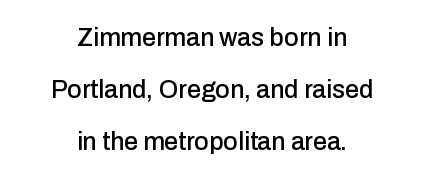
The image shows 25 px text type, upright; set centered, loose line spacing (2.09x), normal letter spacing, not underlined.
